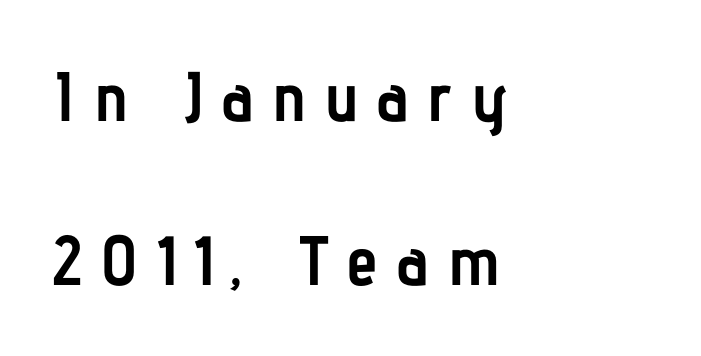
Font category for this specimen: sans-serif. Is there any slant? The stems are plumb. Each new line begins a long way beneath the previous one. How heavy is the stroke? Heavy — this is a bold.
